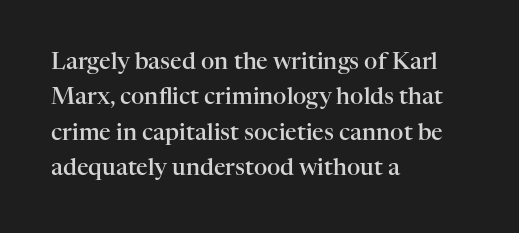
The image shows 23 px text type, upright; set left-aligned, normal line spacing (1.54x), normal letter spacing, not underlined.
